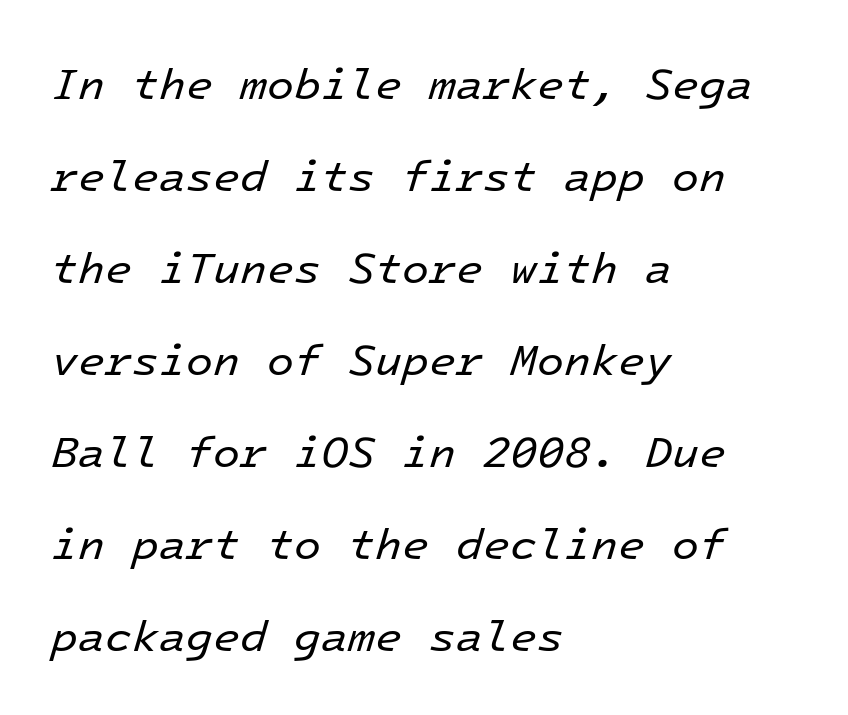
{"italic": "yes", "lean": "right", "slant_degrees": 16, "bold": "no", "weight": "regular", "width": "normal", "stroke_contrast": "low", "x_height": "medium", "monospaced": "yes", "underline": "no", "align": "left", "line_spacing": "loose", "line_spacing_ratio": 2.09, "letter_spacing": "normal", "letter_spacing_em": 0.0, "glyph_px": 44}
